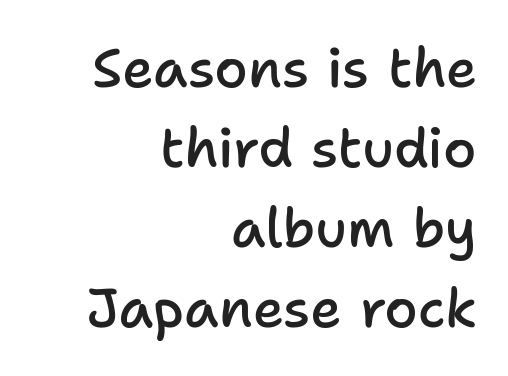
The horizontal fit of the characters is conventional and even. A typesetter would label this face a sans. Is the block centered? No — it sits flush against the right margin. Think of a printed novel: that variable character pitch is what you see here. The rows are spaced the way most documents space them. These words are printed semibold, heavier than regular yet not bold.
